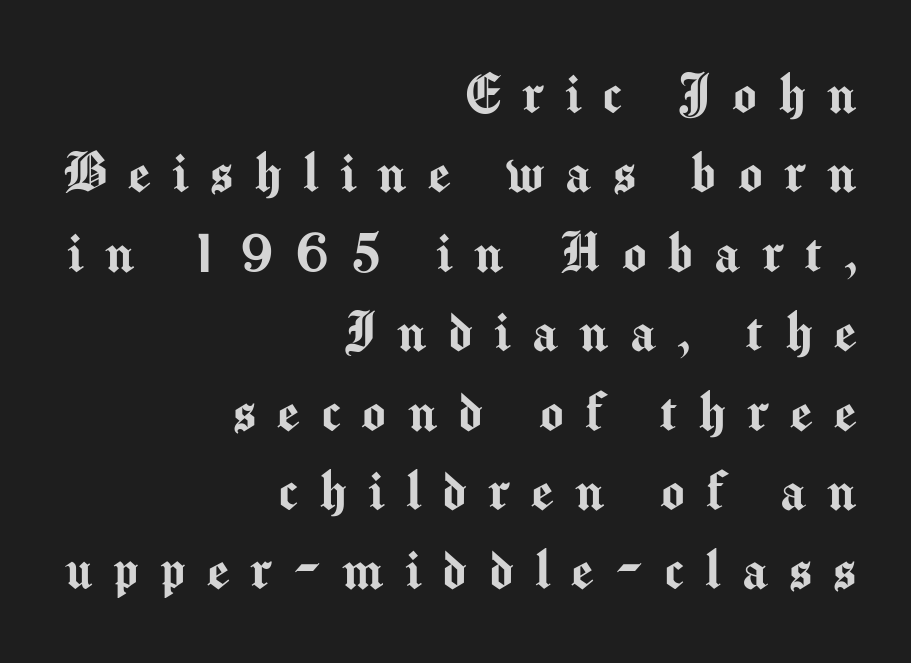
Does the copy run flush right? Yes — the right margin is perfectly even. Compared with typical body copy, the letter spacing here is much looser. The typography opts for an upright posture over an oblique one. The designer left line spacing at the default.
